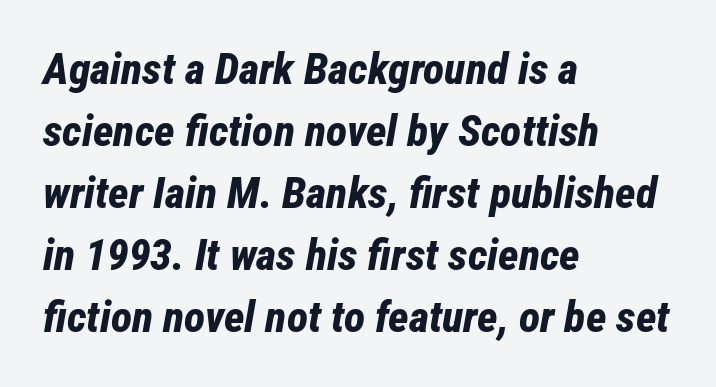
{"italic": "yes", "lean": "right", "slant_degrees": 12, "bold": "yes", "weight": "bold", "width": "condensed", "stroke_contrast": "low", "x_height": "medium", "monospaced": "no", "underline": "no", "align": "left", "line_spacing": "normal", "line_spacing_ratio": 1.41, "letter_spacing": "normal", "letter_spacing_em": 0.0, "glyph_px": 44}
